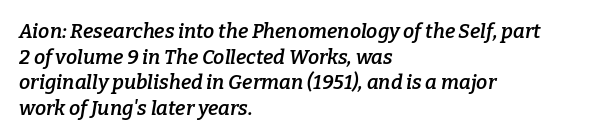
Q: Is the text bold? A: Semi-bold.
Q: Is the text italic (slanted)? A: Yes, it leans right by about 9 degrees.
Q: Is the text underlined? A: No.
Q: How is the paragraph aligned? A: Left-aligned.
Q: Is the spacing between letters normal or unusually wide? A: Normal.
Q: Is the spacing between lines tight, normal or loose? A: Normal.
